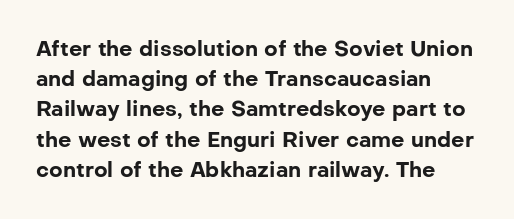
Emphasis by weight is at full strength: bold. Compared with typical body copy, the letter spacing here is the same. The passage shown is not underscored anywhere. Each new line begins a customary step beneath the previous one.
